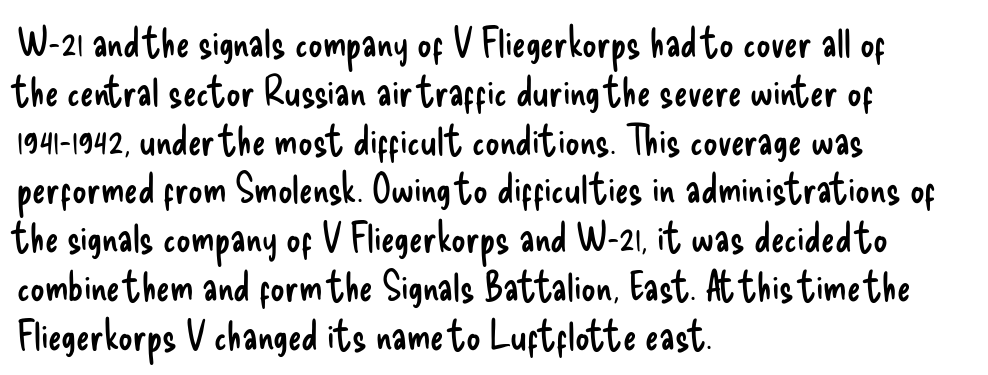
No italicization has been applied; the sample stays upright. Compared with a centered layout, this one pins lines to the left instead. The glyphs in this specimen are sans serif. The glyphs are unaccompanied by any horizontal stroke below them. Do the characters align in a grid? No, the font is proportional.
